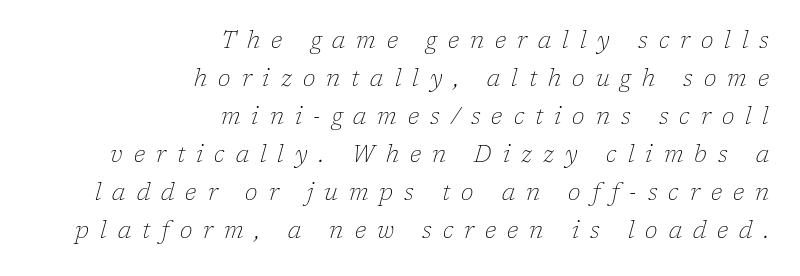
{"italic": "yes", "lean": "right", "slant_degrees": 17, "bold": "no", "underline": "no", "align": "right", "line_spacing": "normal", "line_spacing_ratio": 1.65, "letter_spacing": "wide", "letter_spacing_em": 0.48, "glyph_px": 23}
